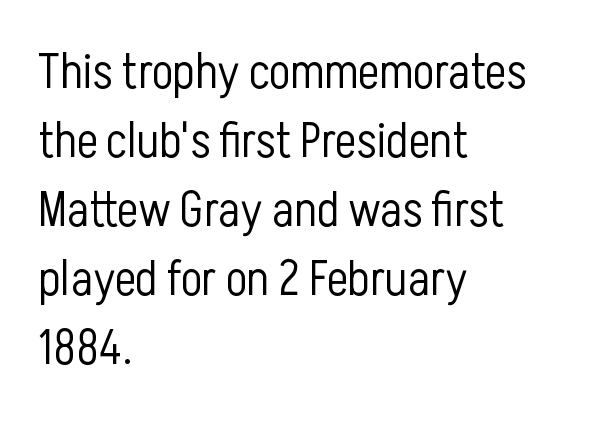
Q: Is the text bold? A: No.
Q: Is the text italic (slanted)? A: No, it is upright.
Q: Is the typeface a serif or a sans-serif typeface? A: Sans-serif.
Q: Is the text underlined? A: No.
Q: How is the paragraph aligned? A: Left-aligned.
Q: Is the spacing between letters normal or unusually wide? A: Normal.
Q: Is the spacing between lines tight, normal or loose? A: Normal.
Q: Width (condensed, normal, or wide)? A: Condensed.
Q: Stroke contrast? A: Low.
Q: x-height? A: Medium.
Q: Monospaced? A: No.
